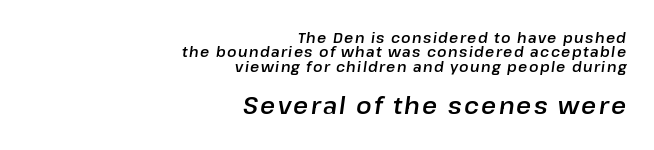
The image shows 23 px text type, italic (leaning right); set right-aligned, tight line spacing (1.02x), not underlined; the second (bottom) block is 1.64x larger.
